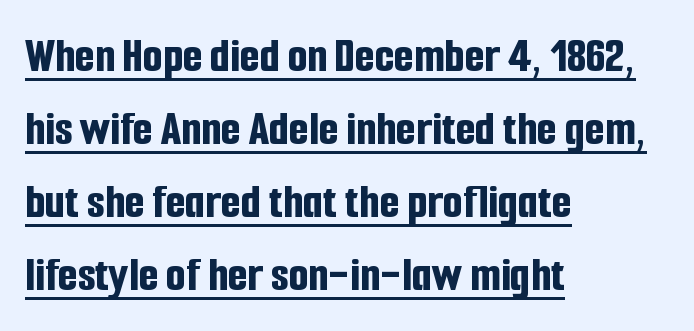
The image shows 51 px bold, condensed sans-serif type, upright; set left-aligned, normal line spacing (1.43x), normal letter spacing, underlined; low stroke contrast and a medium x-height.
